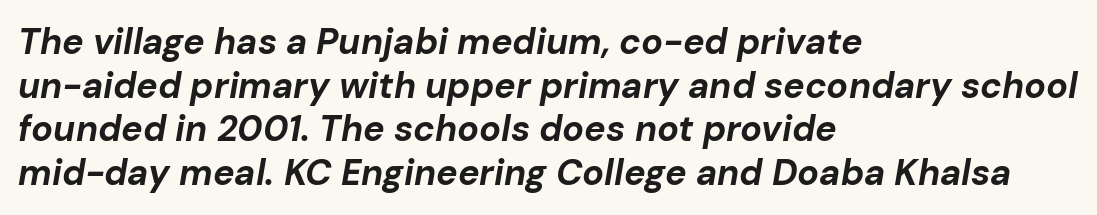
Q: Is the text bold? A: Yes.
Q: Is the text italic (slanted)? A: Yes, it leans right by about 10 degrees.
Q: Is the text underlined? A: No.
Q: How is the paragraph aligned? A: Left-aligned.
Q: Is the spacing between letters normal or unusually wide? A: Normal.
Q: Width (condensed, normal, or wide)? A: Normal.
Q: Stroke contrast? A: Low.
Q: x-height? A: Medium.
Q: Monospaced? A: No.
